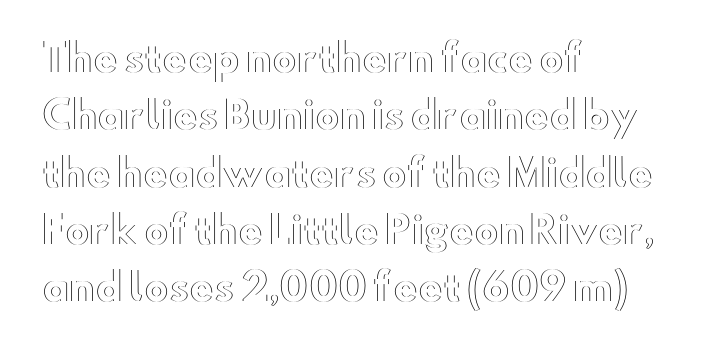
The image shows 37 px wide type, upright; set left-aligned, normal line spacing (1.55x), normal letter spacing, not underlined; a small x-height.
